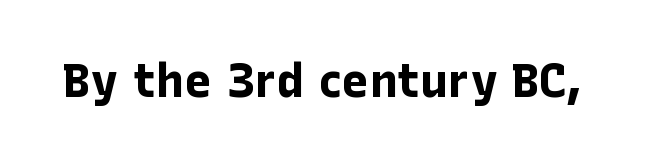
The image shows 47 px bold sans-serif type, upright; set normal letter spacing, not underlined; low stroke contrast and a medium x-height.
